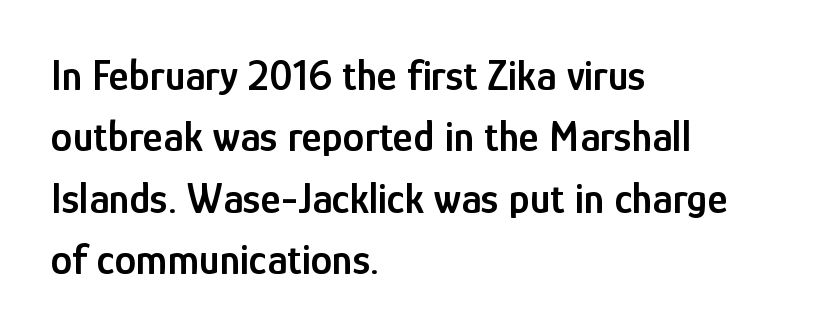
{"serif": "no", "italic": "no", "bold": "semi", "weight": "semibold", "width": "condensed", "stroke_contrast": "low", "x_height": "medium", "monospaced": "no", "underline": "no", "align": "left", "line_spacing": "normal", "line_spacing_ratio": 1.43, "letter_spacing": "normal", "letter_spacing_em": 0.0, "glyph_px": 43}
